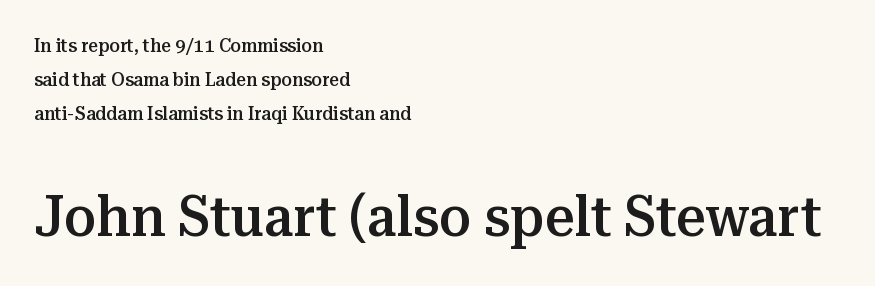
Q: Is the text bold? A: Semi-bold.
Q: Is the text italic (slanted)? A: No, it is upright.
Q: Is the typeface a serif or a sans-serif typeface? A: Serif.
Q: Is the text underlined? A: No.
Q: How is the paragraph aligned? A: Left-aligned.
Q: Is the spacing between letters normal or unusually wide? A: Normal.
Q: Which block of text is set in a larger size, the first (top) or the second (bottom)? A: The second (bottom) one.
Q: Width (condensed, normal, or wide)? A: Normal.
Q: Stroke contrast? A: Medium.
Q: x-height? A: Medium.
Q: Monospaced? A: No.
